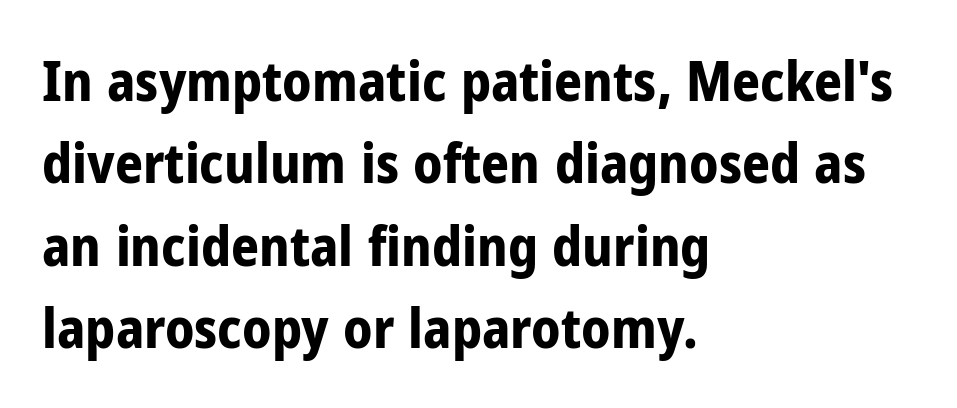
This is heavy type, rendered in bold. Just letters on the line, the space beneath them empty. Interline gaps are of average width in this sample. A typesetter would mark this as roman, not italic.
